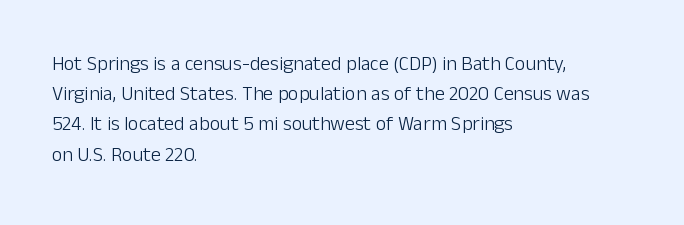
{"italic": "no", "bold": "no", "underline": "no", "align": "left", "line_spacing": "normal", "line_spacing_ratio": 1.51, "letter_spacing": "normal", "letter_spacing_em": 0.0, "glyph_px": 20}
